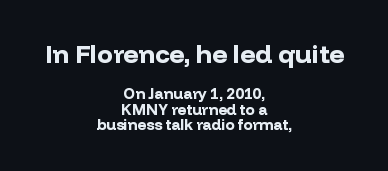
{"italic": "no", "bold": "yes", "underline": "no", "align": "center", "line_spacing": "tight", "line_spacing_ratio": 1.02, "letter_spacing": "normal", "letter_spacing_em": 0.0, "larger_block": "first", "size_ratio": 1.73, "glyph_px": 26}
